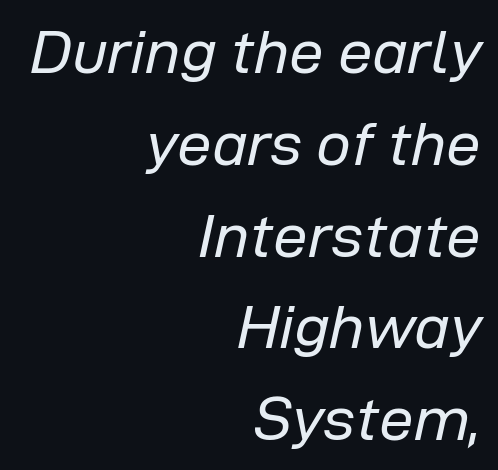
Rows of type keep a routine distance in the vertical direction. Spacing verdict: proportional, widths tailored to each character. A typesetter would mark this as italic. No heavy texture on the line: the type isn't bold.
